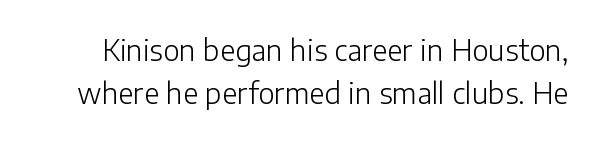
Q: Is the text bold? A: No.
Q: Is the text italic (slanted)? A: No, it is upright.
Q: Is the typeface a serif or a sans-serif typeface? A: Sans-serif.
Q: Is the text underlined? A: No.
Q: Is the spacing between letters normal or unusually wide? A: Normal.
Q: Is the spacing between lines tight, normal or loose? A: Normal.
Q: Width (condensed, normal, or wide)? A: Normal.
Q: Stroke contrast? A: Low.
Q: x-height? A: Medium.
Q: Monospaced? A: No.
